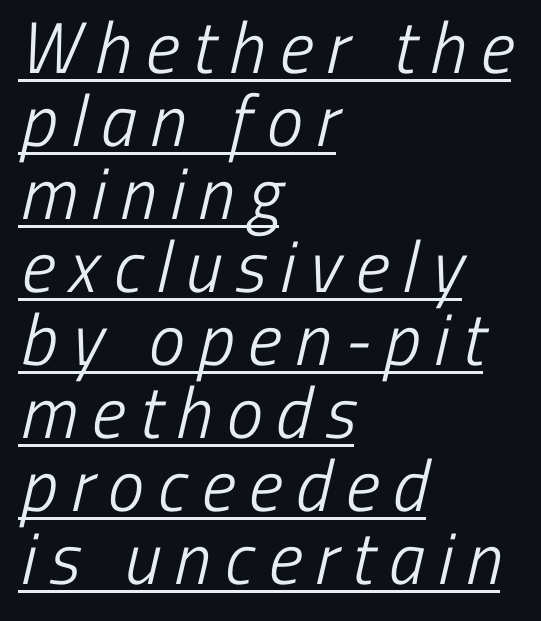
Q: Is the text bold? A: No.
Q: Is the typeface a serif or a sans-serif typeface? A: Sans-serif.
Q: Is the text underlined? A: Yes.
Q: How is the paragraph aligned? A: Left-aligned.
Q: Is the spacing between lines tight, normal or loose? A: Tight.
Q: Width (condensed, normal, or wide)? A: Condensed.
Q: Stroke contrast? A: Low.
Q: x-height? A: Medium.
Q: Monospaced? A: No.
